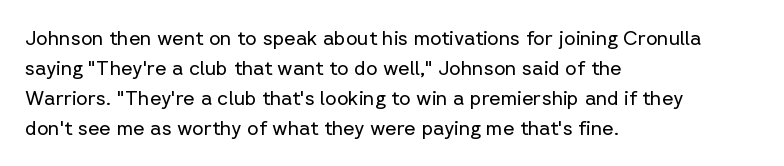
The face looks like a standard text weight, possibly lighter. A normal amount of white space separates one row of letters from the next. Line beginnings align vertically; line endings do not. The horizontal fit of the characters is conventional and even. The passage shown is not underscored anywhere.
